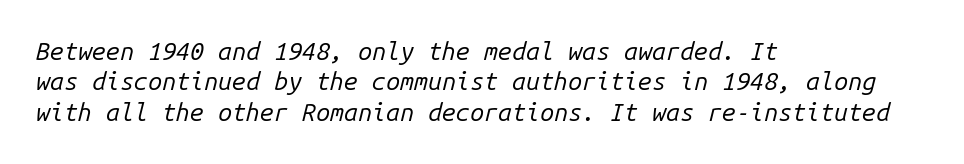
The image shows 25 px text type, italic (leaning right); set left-aligned, line spacing 1.22x, normal letter spacing, not underlined.
